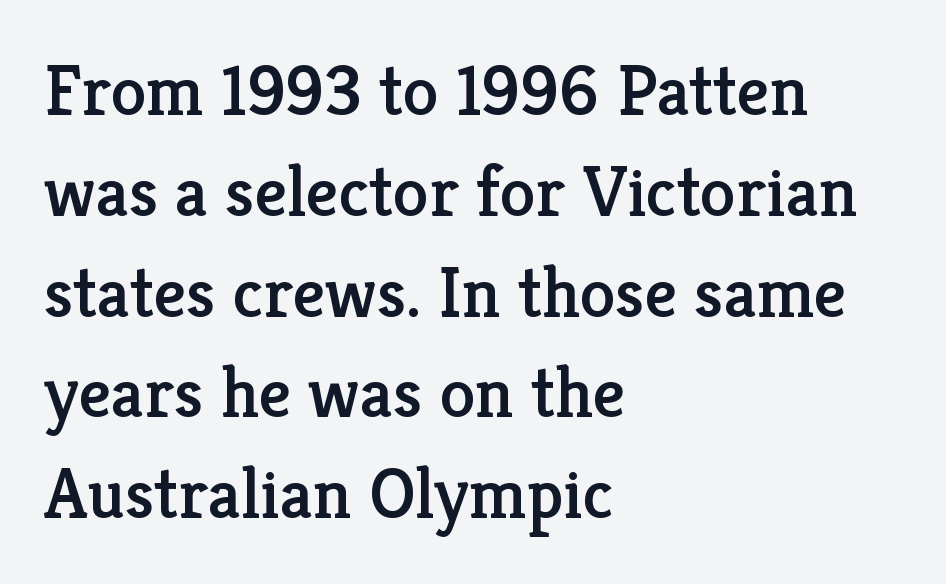
The image shows 72 px serif type, upright; set left-aligned, normal line spacing (1.4x), normal letter spacing, not underlined; low stroke contrast and a medium x-height.
